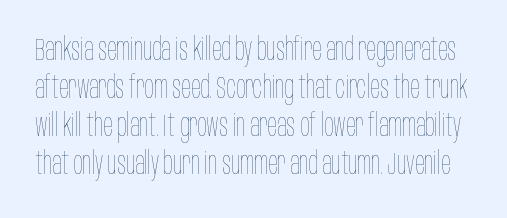
The image shows 31 px thin, condensed type, upright; set line spacing 1.23x, normal letter spacing, not underlined; low stroke contrast and a large x-height.
